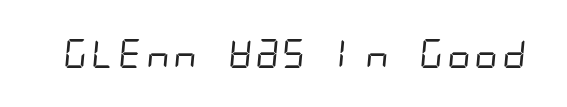
Q: Is the text bold? A: No.
Q: Is the typeface a serif or a sans-serif typeface? A: Sans-serif.
Q: Is the text underlined? A: No.
Q: Is the spacing between letters normal or unusually wide? A: Normal.
Q: Width (condensed, normal, or wide)? A: Condensed.
Q: Stroke contrast? A: Low.
Q: x-height? A: Large.
